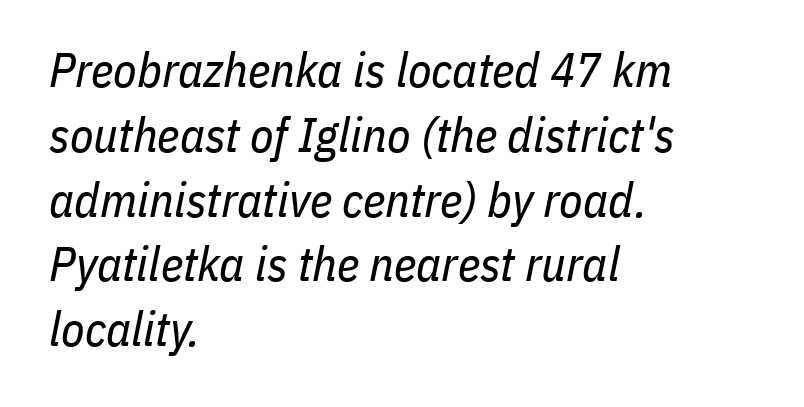
Students, note that the glyphs here touch the page at normal intervals. Every character sits at an angle, as italics do. What's the leading like? Ordinary, nothing unusual. These lines are rendered in a variable-pitch font. The paragraph shown leans on its left margin.
